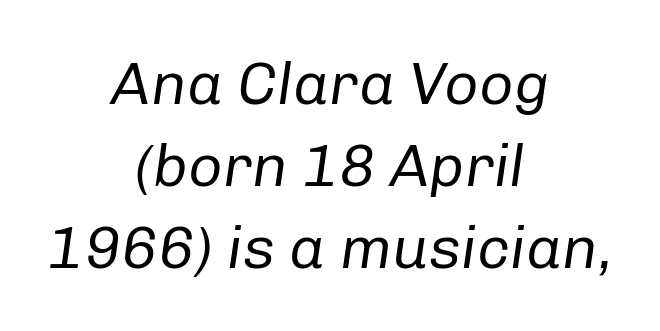
{"italic": "yes", "lean": "right", "slant_degrees": 8, "bold": "no", "weight": "regular", "width": "normal", "stroke_contrast": "low", "x_height": "medium", "monospaced": "no", "underline": "no", "align": "center", "line_spacing": "normal", "line_spacing_ratio": 1.37, "letter_spacing": "normal", "letter_spacing_em": 0.0, "glyph_px": 60}
